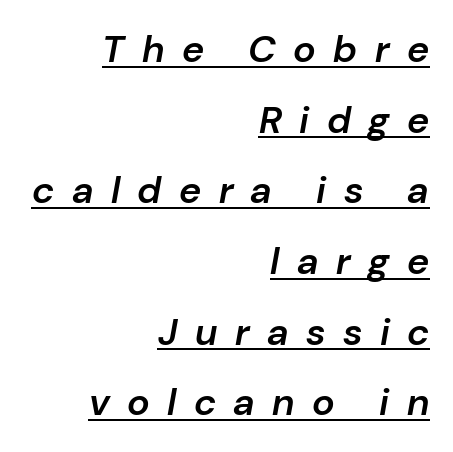
{"italic": "yes", "lean": "right", "slant_degrees": 10, "bold": "semi", "weight": "semibold", "width": "normal", "stroke_contrast": "low", "x_height": "medium", "monospaced": "no", "underline": "yes", "align": "right", "line_spacing_ratio": 1.86, "letter_spacing": "wide", "letter_spacing_em": 0.46, "glyph_px": 38}
